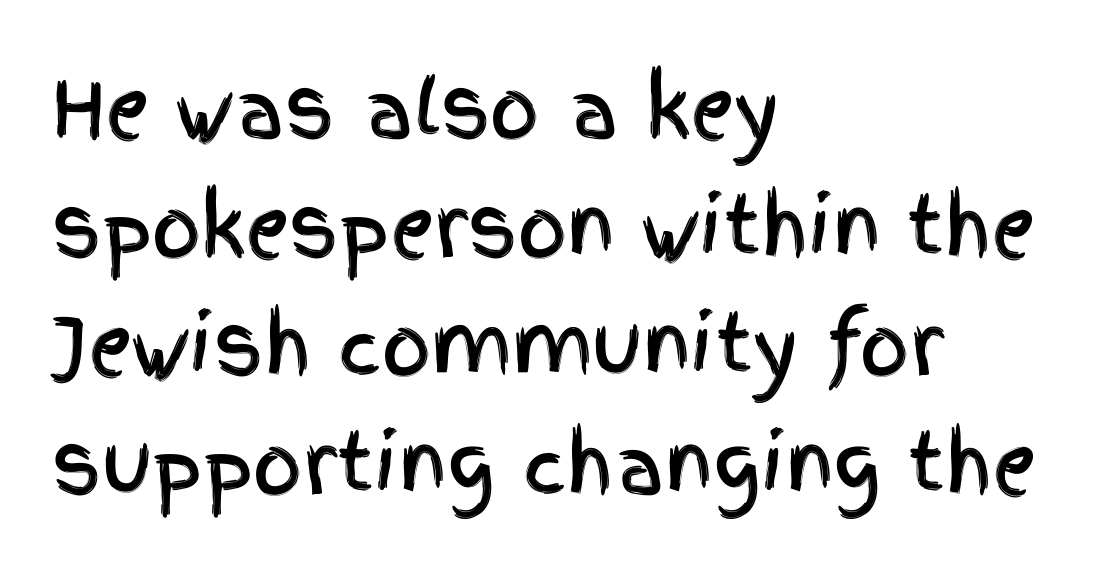
{"serif": "no", "italic": "no", "width": "condensed", "x_height": "large", "monospaced": "no", "underline": "no", "align": "left", "line_spacing": "normal", "line_spacing_ratio": 1.54, "letter_spacing": "normal", "letter_spacing_em": 0.0, "glyph_px": 77}
